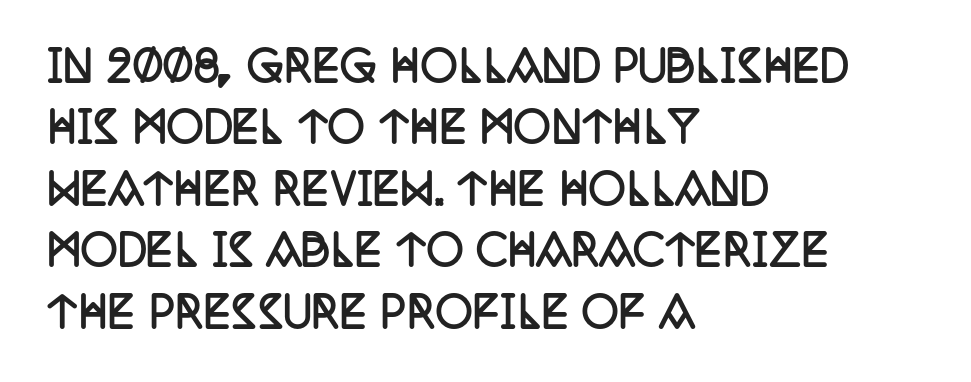
Q: Is the text bold? A: Yes.
Q: Is the text italic (slanted)? A: No, it is upright.
Q: Is the typeface a serif or a sans-serif typeface? A: Serif.
Q: Is the text underlined? A: No.
Q: How is the paragraph aligned? A: Left-aligned.
Q: Is the spacing between letters normal or unusually wide? A: Normal.
Q: Is the spacing between lines tight, normal or loose? A: Normal.
Q: Width (condensed, normal, or wide)? A: Condensed.
Q: Stroke contrast? A: Low.
Q: x-height? A: Large.
Q: Monospaced? A: No.
